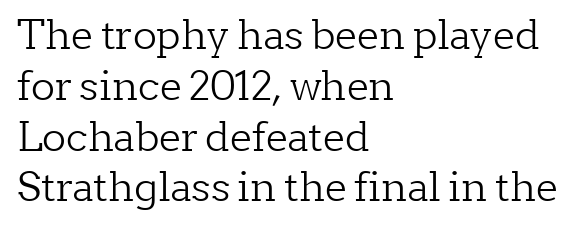
The image shows 40 px light serif type, upright; set left-aligned, normal line spacing (1.27x), normal letter spacing, not underlined; low stroke contrast and a medium x-height.
